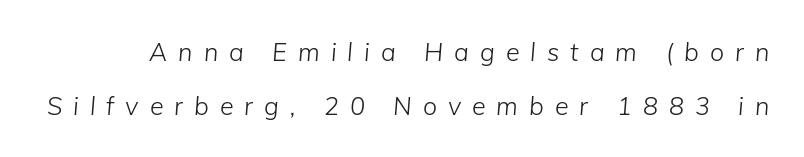
Q: Is the text bold? A: No.
Q: Is the text italic (slanted)? A: Yes, it leans right by about 5 degrees.
Q: Is the text underlined? A: No.
Q: Is the spacing between letters normal or unusually wide? A: Unusually wide.
Q: Is the spacing between lines tight, normal or loose? A: Loose.
